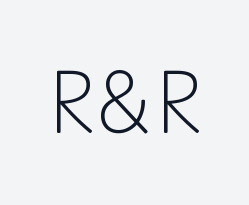
The image shows 65 px light type, upright; set normal letter spacing, not underlined; low stroke contrast and a small x-height.
